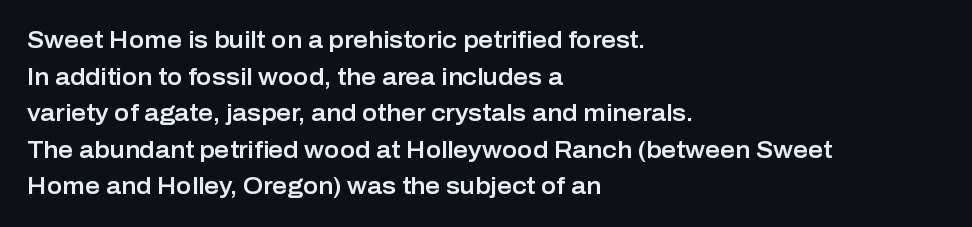
Rendered with straight, roman letterforms. Notice how the passage keeps a crisp vertical edge on the left only. A typesetter would call this leading conventional body-copy spacing. Is the letter spacing exaggerated? No — it looks like the ordinary default.
